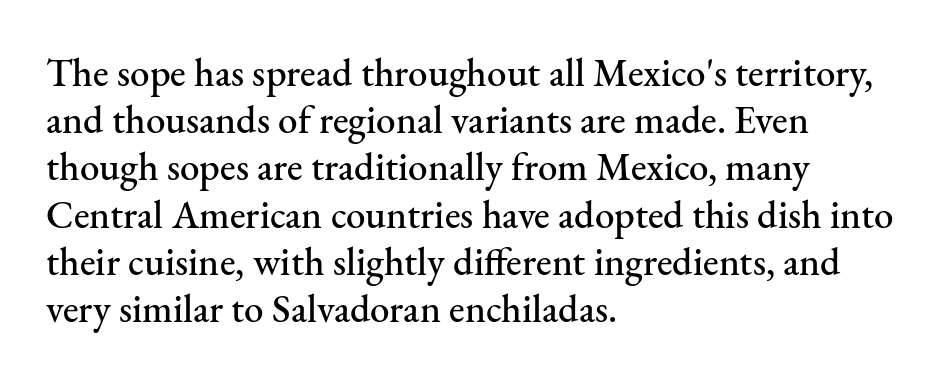
The glyphs in this specimen are seriffed. This is the regular roman posture of the typeface. Horizontal alignment here is leftward, the default for most running prose. The line texture is even and compact thanks to regular tracking.
